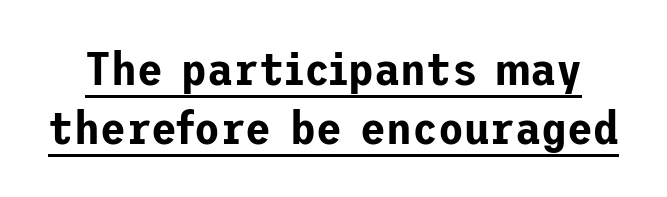
The image shows 47 px sans-serif type, upright; set normal line spacing (1.25x), normal letter spacing, underlined; low stroke contrast and a medium x-height.
